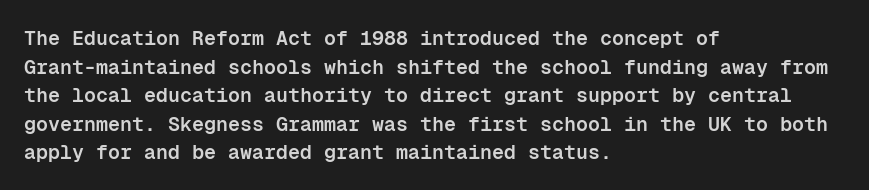
The image shows 20 px text type, upright; set left-aligned, normal line spacing (1.43x), normal letter spacing, not underlined.
